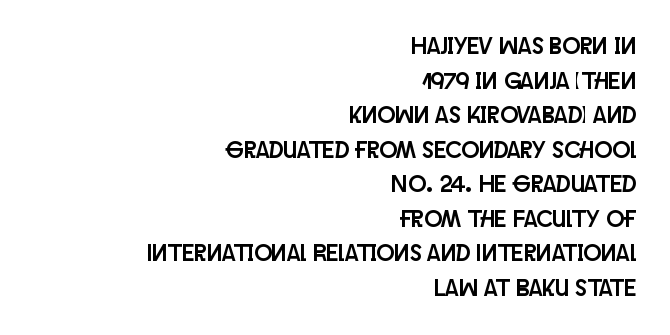
The image shows 24 px text type, upright; set right-aligned, normal line spacing (1.44x), normal letter spacing, not underlined.
